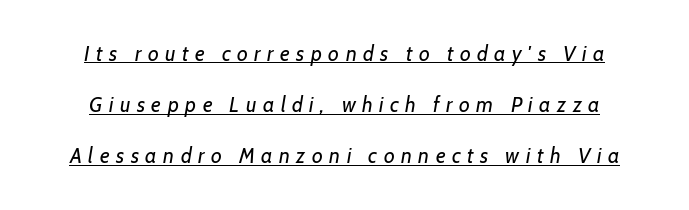
Q: Is the text bold? A: No.
Q: Is the text italic (slanted)? A: Yes, it leans right by about 7 degrees.
Q: Is the text underlined? A: Yes.
Q: Is the spacing between letters normal or unusually wide? A: Unusually wide.
Q: Is the spacing between lines tight, normal or loose? A: Loose.
